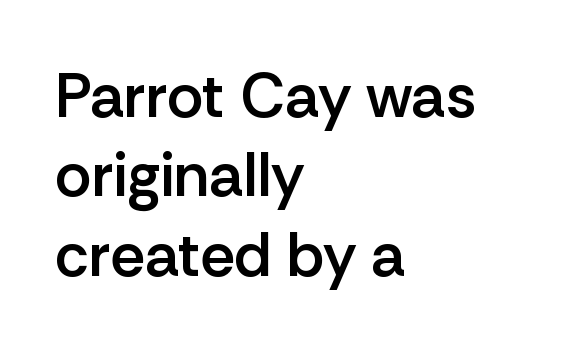
{"serif": "no", "italic": "no", "bold": "semi", "weight": "semibold", "width": "normal", "stroke_contrast": "low", "x_height": "medium", "monospaced": "no", "underline": "no", "align": "left", "line_spacing": "normal", "line_spacing_ratio": 1.28, "letter_spacing": "normal", "letter_spacing_em": 0.0, "glyph_px": 62}
